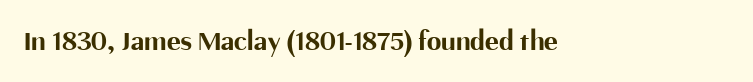
The letters advance in unequal steps, a hallmark of proportional type. Serif or sans? Sans — the stroke terminals are bare. This is roman type, the default non-slanted kind. Check the space under the baseline: it is left empty. Characters follow at the spacing the type designer built in. Compared with an ordinary text face, these strokes are far heavier — a full bold.
